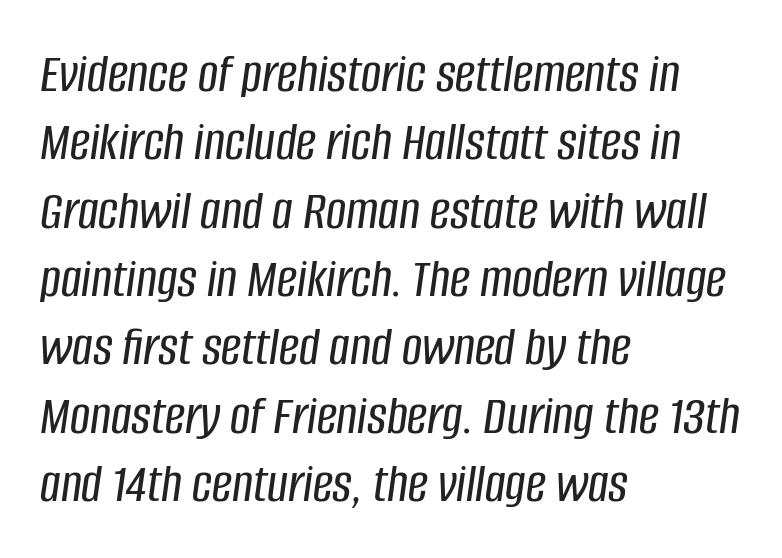
These lines keep a tight, regular rhythm from letter to letter. A classic flush-left, rag-right setting is used for this passage. This sample has the flowing, uneven cadence of proportional lettering. Descender tails drop into unmarked territory. In terms of posture, this sample is oblique.
